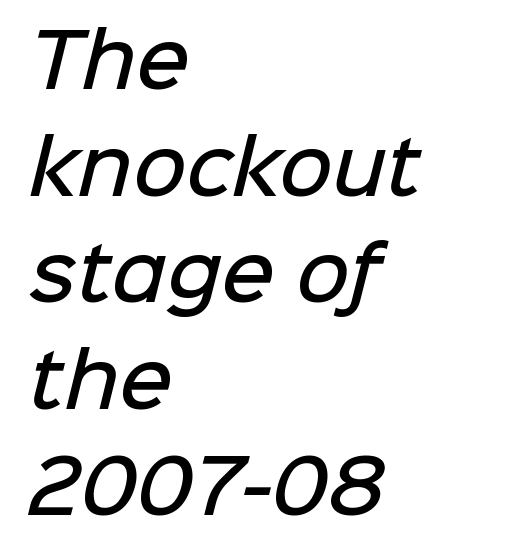
The characters look somewhat weighty, a semibold short of true bold. A typesetter would call this leading conventional body-copy spacing. No word sits above an underline. Type style note: lacks serifs. Here the glyphs are tracked normally, forming tight word shapes.
